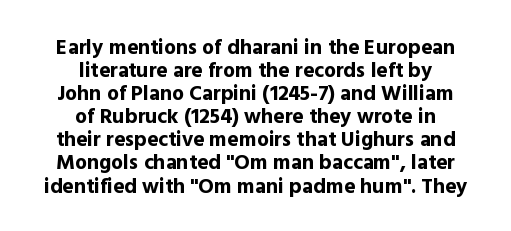
Emphasis by weight is at full strength: bold. How are the letters spaced? Ordinarily, with no added tracking. The typography opts for an upright posture over an oblique one. This sample trades vertical openness for compactness between lines. Visually the block forms a symmetrical silhouette, jagged on both flanks. Lines of text with bare space underneath.
